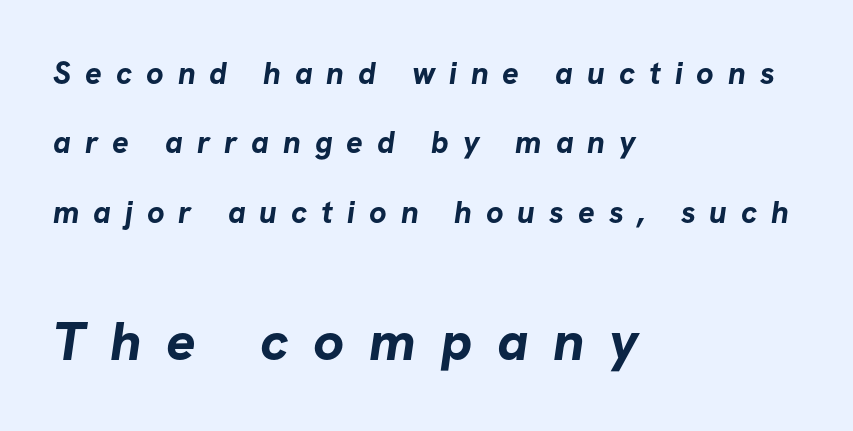
The rendering enlarges the type as you move from the upper chunk to the lower. Rows of type keep a wide berth in the vertical direction. Letter spacing: wide. The area under the type is left untouched. Left-aligned paragraph, ragged on the right.
